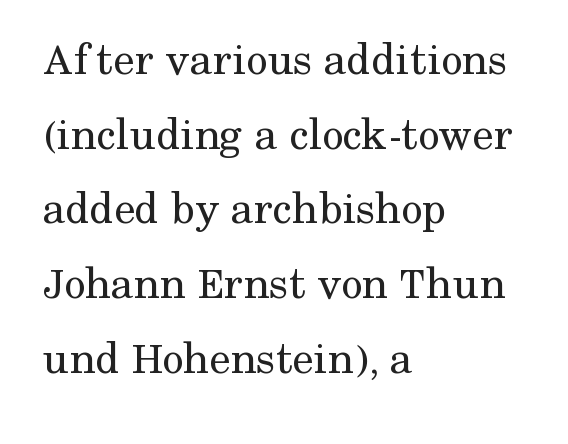
{"serif": "yes", "italic": "no", "bold": "no", "weight": "regular", "width": "normal", "stroke_contrast": "medium", "x_height": "medium", "monospaced": "no", "underline": "no", "align": "left", "line_spacing": "normal", "line_spacing_ratio": 1.59, "letter_spacing": "normal", "letter_spacing_em": 0.0, "glyph_px": 47}
